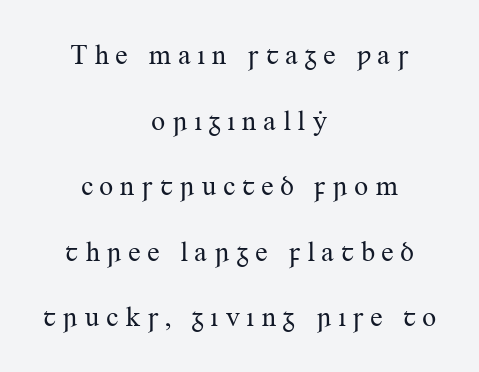
The image shows 28 px regular-weight serif type, upright; set centered, loose line spacing (2.34x), unusually wide letter spacing (+0.21 em), not underlined; medium stroke contrast and a small x-height.
